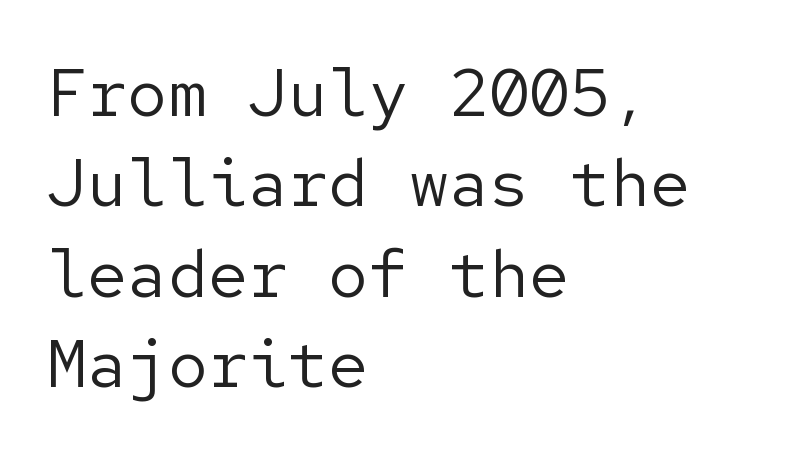
The image shows 67 px regular-weight sans-serif type, upright; set left-aligned, normal line spacing (1.35x), normal letter spacing, not underlined; low stroke contrast and a medium x-height.
